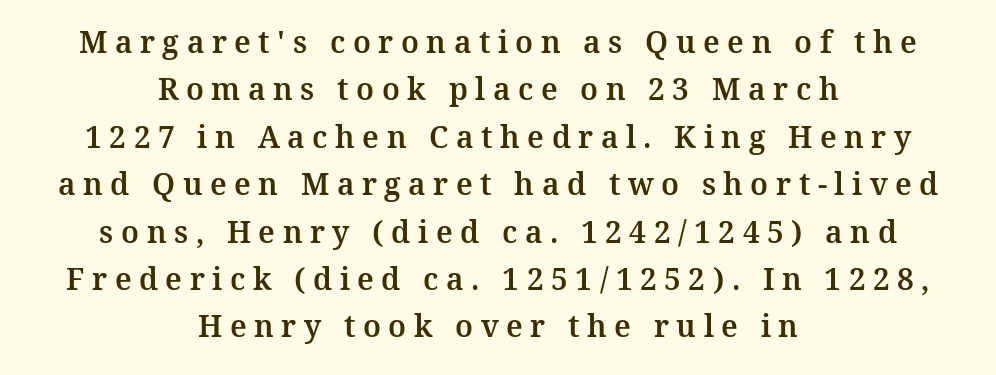
{"serif": "yes", "italic": "no", "width": "normal", "stroke_contrast": "medium", "x_height": "medium", "monospaced": "no", "underline": "no", "align": "center", "line_spacing": "normal", "line_spacing_ratio": 1.58, "letter_spacing": "wide", "letter_spacing_em": 0.25, "glyph_px": 30}
